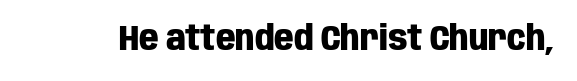
{"serif": "no", "italic": "no", "bold": "yes", "weight": "heavy", "width": "condensed", "stroke_contrast": "low", "x_height": "large", "monospaced": "no", "underline": "no", "letter_spacing": "normal", "letter_spacing_em": 0.0, "glyph_px": 34}
